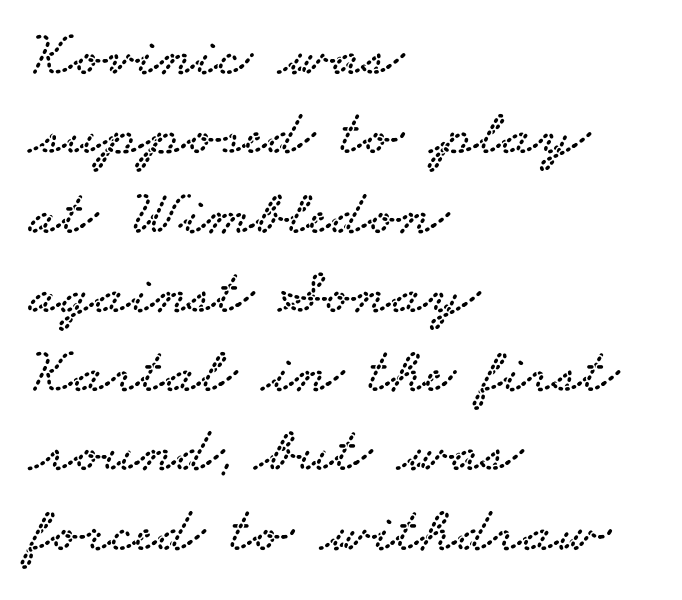
{"serif": "yes", "width": "wide", "stroke_contrast": "low", "x_height": "small", "monospaced": "no", "underline": "no", "align": "left", "line_spacing_ratio": 1.22, "letter_spacing": "normal", "letter_spacing_em": 0.0, "glyph_px": 65}
